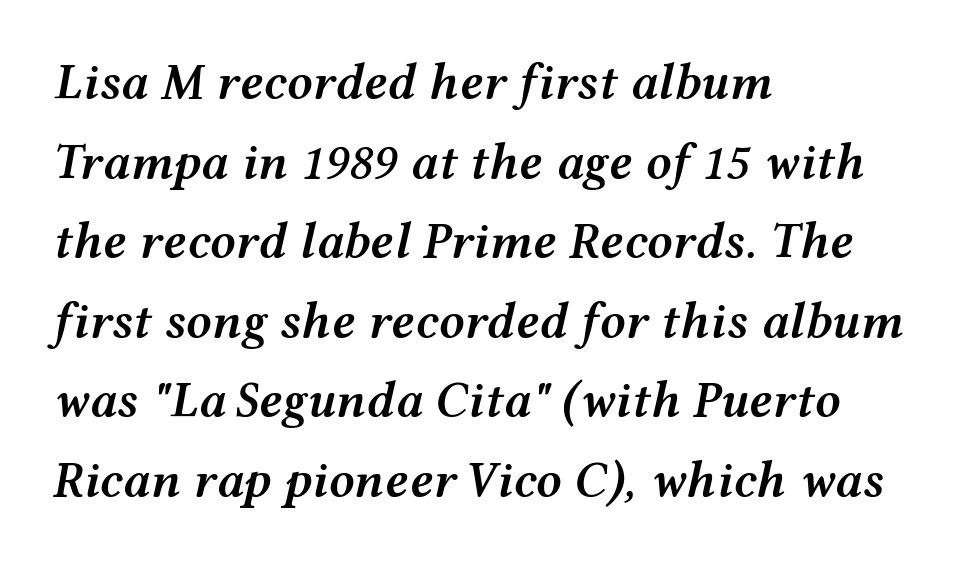
Q: Is the text bold? A: Semi-bold.
Q: Is the text italic (slanted)? A: Yes, it leans right by about 12 degrees.
Q: Is the text underlined? A: No.
Q: How is the paragraph aligned? A: Left-aligned.
Q: Is the spacing between letters normal or unusually wide? A: Normal.
Q: Is the spacing between lines tight, normal or loose? A: Normal.
Q: Width (condensed, normal, or wide)? A: Wide.
Q: Stroke contrast? A: Medium.
Q: x-height? A: Medium.
Q: Monospaced? A: No.
